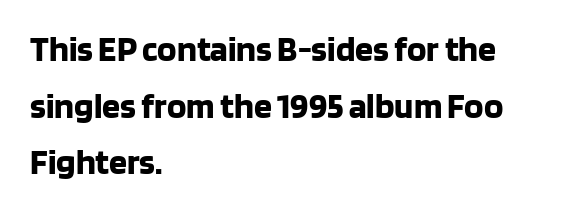
Q: Is the text bold? A: Yes.
Q: Is the text italic (slanted)? A: No, it is upright.
Q: Is the typeface a serif or a sans-serif typeface? A: Sans-serif.
Q: Is the text underlined? A: No.
Q: How is the paragraph aligned? A: Left-aligned.
Q: Is the spacing between letters normal or unusually wide? A: Normal.
Q: Is the spacing between lines tight, normal or loose? A: Normal.
Q: Width (condensed, normal, or wide)? A: Normal.
Q: Stroke contrast? A: Low.
Q: x-height? A: Large.
Q: Monospaced? A: No.
